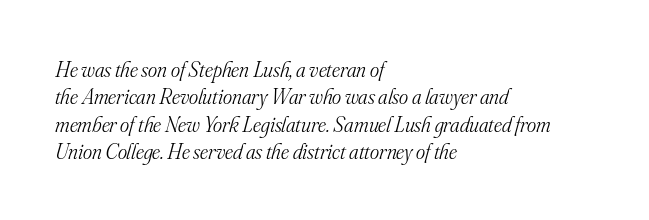
Q: Is the text bold? A: No.
Q: Is the text italic (slanted)? A: Yes, it leans right by about 16 degrees.
Q: Is the text underlined? A: No.
Q: How is the paragraph aligned? A: Left-aligned.
Q: Is the spacing between letters normal or unusually wide? A: Normal.
